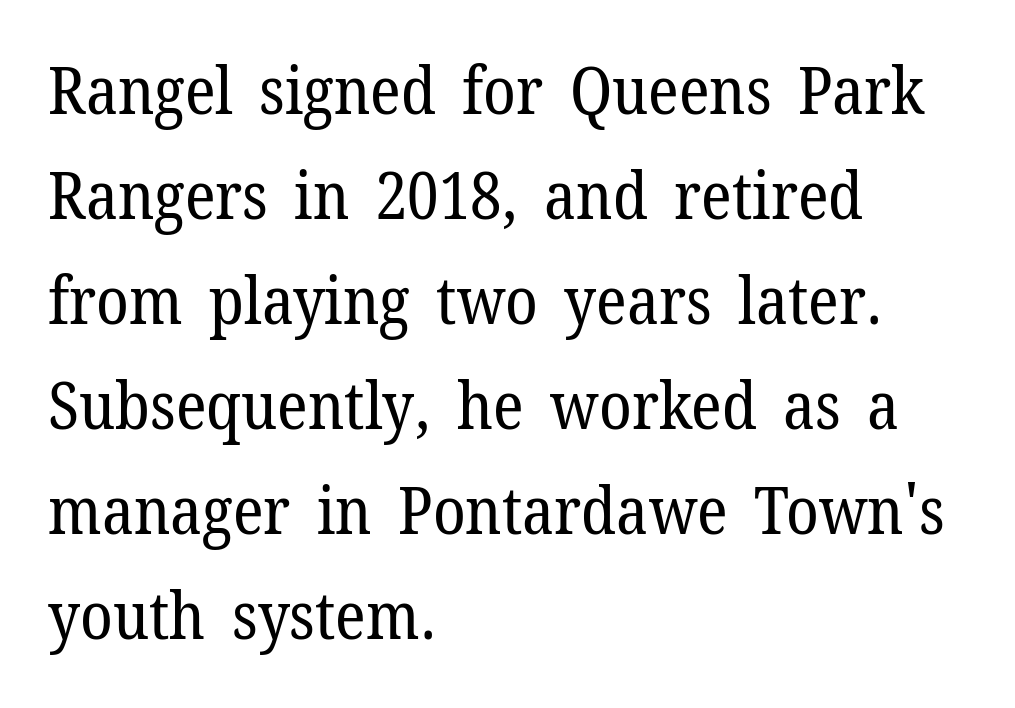
The image shows 66 px regular-weight serif type, upright; set left-aligned, normal line spacing (1.59x), normal letter spacing, not underlined; low stroke contrast and a medium x-height.
